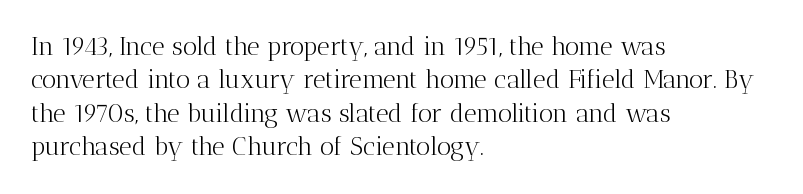
Q: Is the text bold? A: No.
Q: Is the text italic (slanted)? A: No, it is upright.
Q: Is the text underlined? A: No.
Q: How is the paragraph aligned? A: Left-aligned.
Q: Is the spacing between letters normal or unusually wide? A: Normal.
Q: Is the spacing between lines tight, normal or loose? A: Normal.
